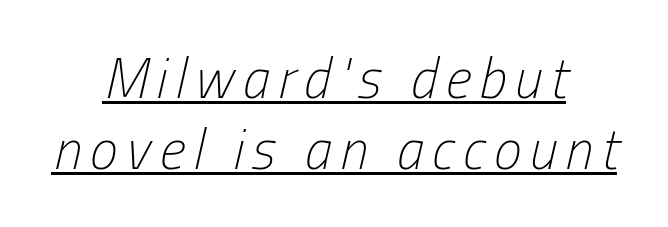
This sample has the flowing, uneven cadence of proportional lettering. Line spacing here is normal. A centered setting, common on invitations and titles, is used for this passage. Has an underline been added? It has. Ink coverage per letter is moderate at most. The whole block is typeset with a tilt.
